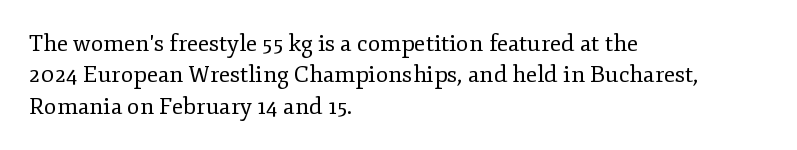
Q: Is the text bold? A: No.
Q: Is the text italic (slanted)? A: No, it is upright.
Q: Is the text underlined? A: No.
Q: How is the paragraph aligned? A: Left-aligned.
Q: Is the spacing between letters normal or unusually wide? A: Normal.
Q: Is the spacing between lines tight, normal or loose? A: Normal.
